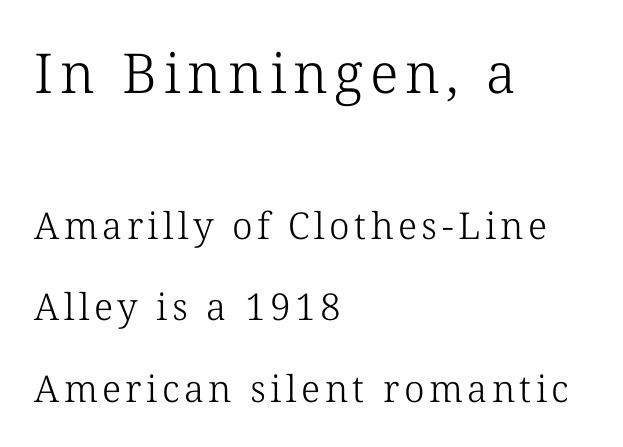
Q: Is the text bold? A: No.
Q: Is the text italic (slanted)? A: No, it is upright.
Q: Is the typeface a serif or a sans-serif typeface? A: Serif.
Q: Is the text underlined? A: No.
Q: How is the paragraph aligned? A: Left-aligned.
Q: Is the spacing between lines tight, normal or loose? A: Loose.
Q: Which block of text is set in a larger size, the first (top) or the second (bottom)? A: The first (top) one.
Q: Width (condensed, normal, or wide)? A: Normal.
Q: Stroke contrast? A: Low.
Q: x-height? A: Medium.
Q: Monospaced? A: No.
